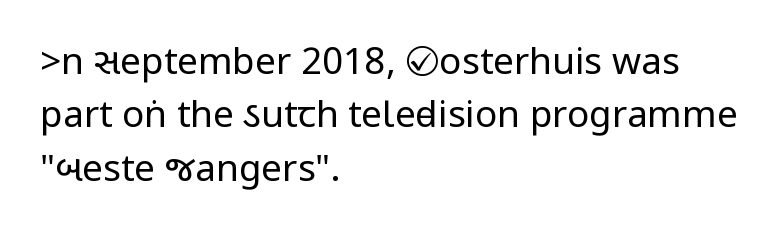
{"serif": "no", "italic": "no", "bold": "no", "weight": "regular", "width": "condensed", "stroke_contrast": "low", "underline": "no", "align": "left", "line_spacing": "normal", "line_spacing_ratio": 1.44, "letter_spacing": "normal", "letter_spacing_em": 0.0, "glyph_px": 37}
